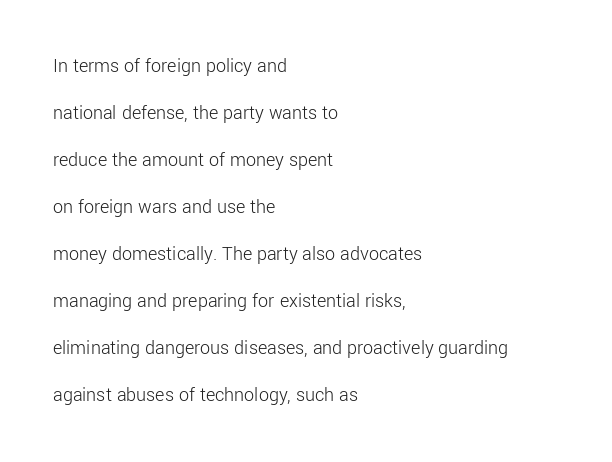
{"italic": "no", "bold": "no", "underline": "no", "align": "left", "line_spacing": "loose", "line_spacing_ratio": 2.35, "letter_spacing": "normal", "letter_spacing_em": 0.0, "glyph_px": 20}
